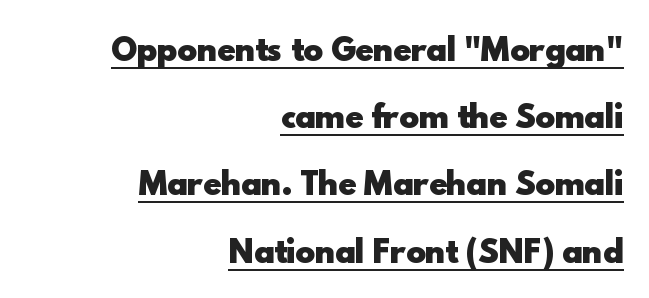
{"serif": "no", "italic": "no", "bold": "yes", "weight": "heavy", "width": "normal", "x_height": "small", "monospaced": "no", "underline": "yes", "align": "right", "line_spacing": "loose", "line_spacing_ratio": 2.24, "letter_spacing": "normal", "letter_spacing_em": 0.0, "glyph_px": 30}
